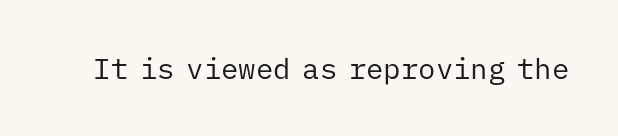
Q: Is the text bold? A: No.
Q: Is the text italic (slanted)? A: No, it is upright.
Q: Is the typeface a serif or a sans-serif typeface? A: Sans-serif.
Q: Is the text underlined? A: No.
Q: Is the spacing between letters normal or unusually wide? A: Normal.
Q: Width (condensed, normal, or wide)? A: Normal.
Q: Stroke contrast? A: Low.
Q: x-height? A: Medium.
Q: Monospaced? A: Yes.
